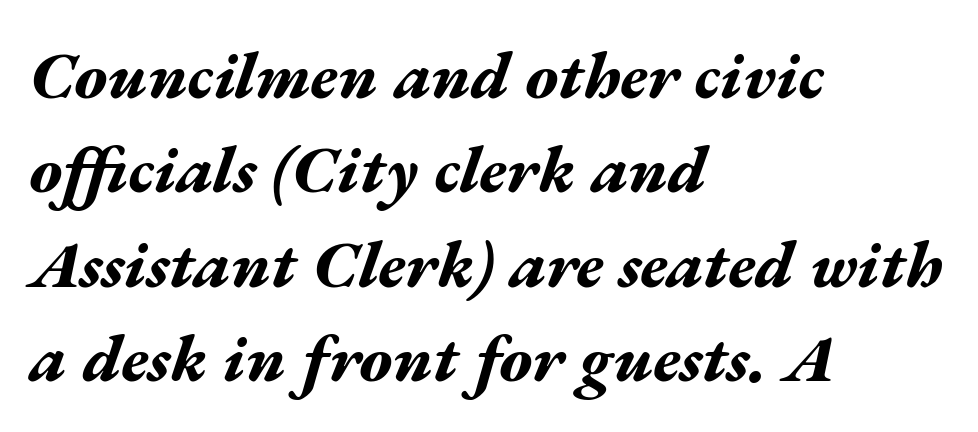
This block has exactly the height ordinary leading produces. Each line starts at the same left margin while the right side varies. Weight: bold. Slanted lettering throughout. Proportional: the letters do not fall into vertical columns. The glyphs are unaccompanied by any horizontal stroke below them.
